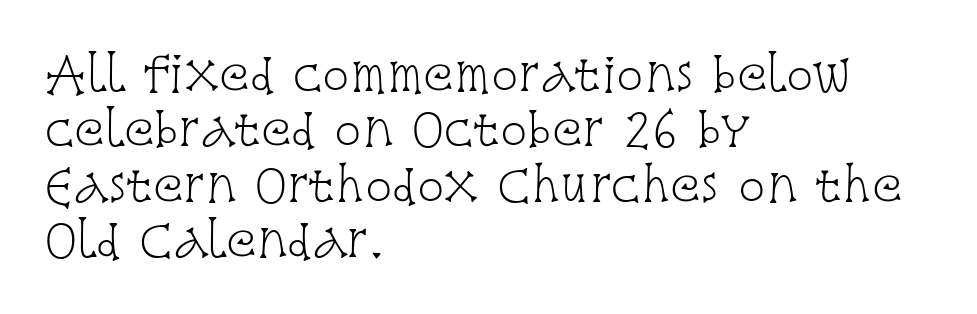
Q: Is the text bold? A: No.
Q: Is the text italic (slanted)? A: No, it is upright.
Q: Is the typeface a serif or a sans-serif typeface? A: Serif.
Q: Is the text underlined? A: No.
Q: How is the paragraph aligned? A: Left-aligned.
Q: Is the spacing between letters normal or unusually wide? A: Normal.
Q: Width (condensed, normal, or wide)? A: Condensed.
Q: Stroke contrast? A: Low.
Q: x-height? A: Large.
Q: Monospaced? A: No.
